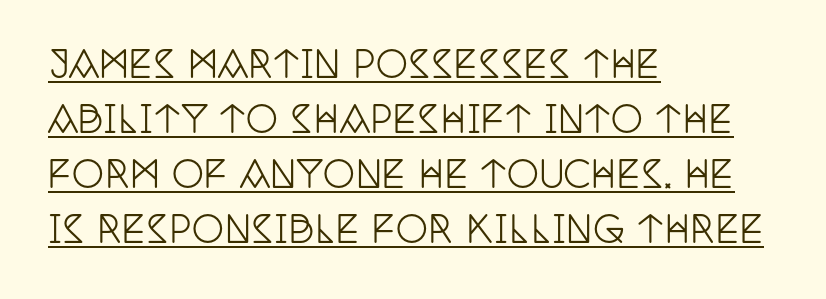
Q: Is the text italic (slanted)? A: No, it is upright.
Q: Is the typeface a serif or a sans-serif typeface? A: Serif.
Q: Is the text underlined? A: Yes.
Q: How is the paragraph aligned? A: Left-aligned.
Q: Is the spacing between letters normal or unusually wide? A: Normal.
Q: Is the spacing between lines tight, normal or loose? A: Normal.
Q: Width (condensed, normal, or wide)? A: Condensed.
Q: Stroke contrast? A: Low.
Q: x-height? A: Large.
Q: Monospaced? A: No.
